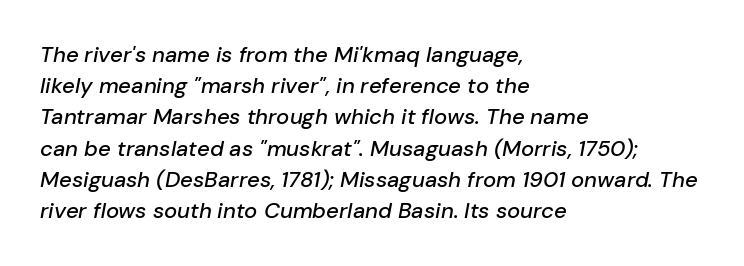
The image shows 22 px text type, italic (leaning right); set left-aligned, normal line spacing (1.42x), normal letter spacing, not underlined.
